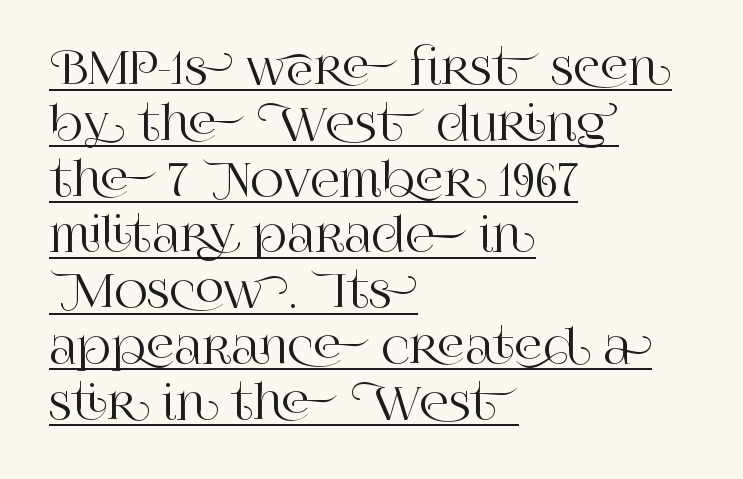
Q: Is the text italic (slanted)? A: No, it is upright.
Q: Is the typeface a serif or a sans-serif typeface? A: Serif.
Q: Is the text underlined? A: Yes.
Q: How is the paragraph aligned? A: Left-aligned.
Q: Is the spacing between letters normal or unusually wide? A: Normal.
Q: Width (condensed, normal, or wide)? A: Normal.
Q: Stroke contrast? A: High.
Q: x-height? A: Large.
Q: Monospaced? A: No.
